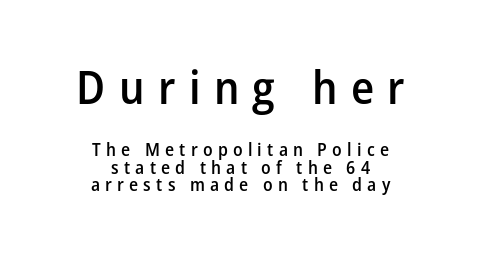
The image shows 46 px semibold sans-serif type, upright; set centered, tight line spacing (0.97x), unusually wide letter spacing (+0.29 em), not underlined; the first (top) block is 2.56x larger; low stroke contrast and a medium x-height.
